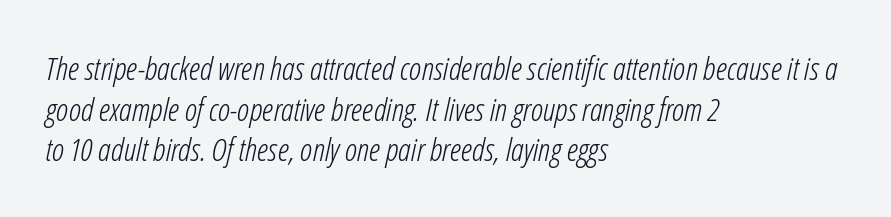
The image shows 32 px light, condensed type, italic (leaning right); set left-aligned, normal line spacing (1.27x), normal letter spacing, not underlined; low stroke contrast and a medium x-height.
